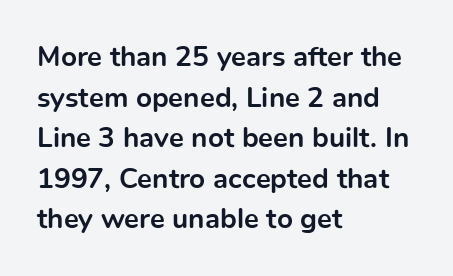
{"serif": "no", "italic": "no", "bold": "yes", "weight": "bold", "width": "normal", "x_height": "medium", "monospaced": "no", "underline": "no", "align": "left", "line_spacing": "normal", "line_spacing_ratio": 1.45, "letter_spacing": "normal", "letter_spacing_em": 0.0, "glyph_px": 28}
